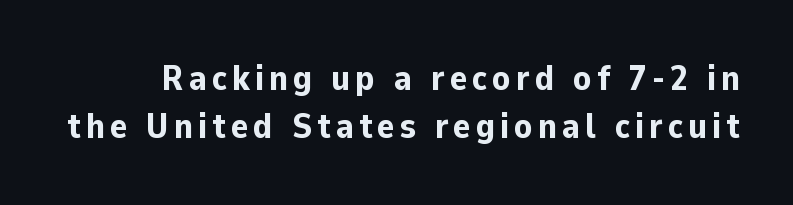
{"serif": "no", "italic": "no", "bold": "yes", "weight": "bold", "width": "normal", "stroke_contrast": "low", "x_height": "medium", "monospaced": "no", "underline": "no", "line_spacing": "normal", "line_spacing_ratio": 1.34, "glyph_px": 36}
